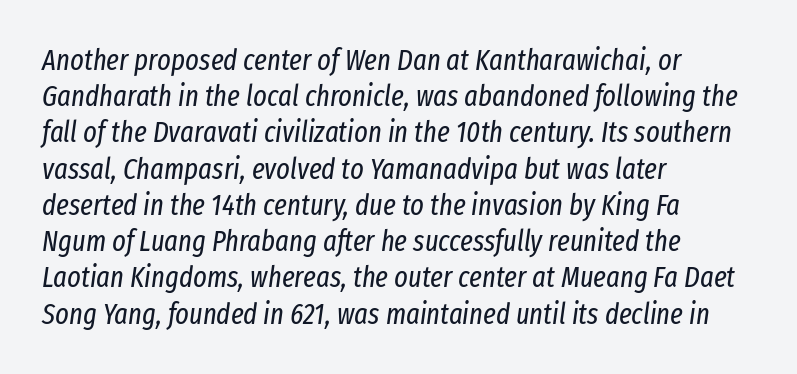
Short note: letters normally spaced. Each letter keeps its own natural width here, so spacing adapts to shape. Reading down the block, your eye returns to a fixed left position each line. Looking at the ascenders, they clearly lean.
